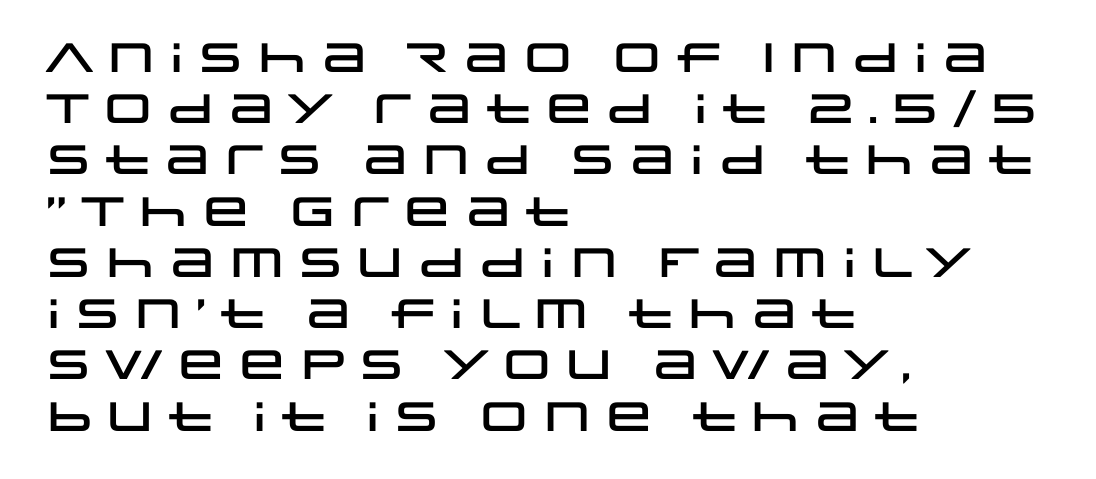
{"serif": "no", "italic": "no", "width": "wide", "stroke_contrast": "low", "x_height": "large", "monospaced": "no", "underline": "no", "align": "left", "line_spacing": "normal", "line_spacing_ratio": 1.25, "letter_spacing": "normal", "letter_spacing_em": 0.0, "glyph_px": 41}
